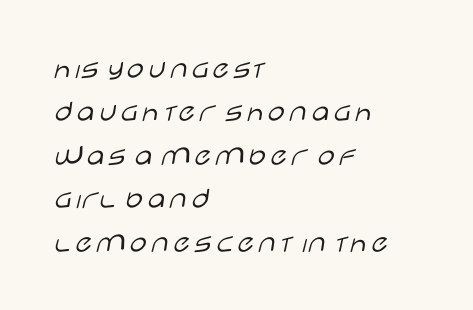
The weight tops out at a normal text grade. The space beneath each line is pristine and unruled. The rendering shows plain stroke endings on the letterforms — a sans-serif design. Glyph-to-glyph distance matches everyday printed text. These lines are rendered in a variable-pitch font.
